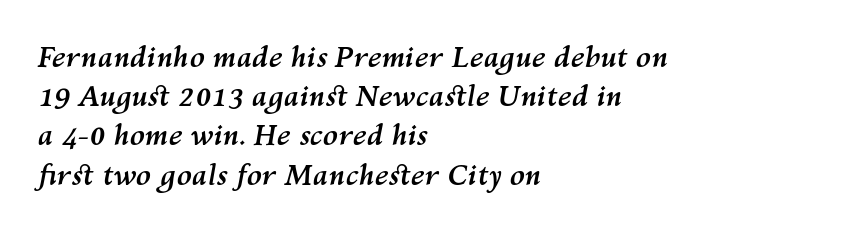
{"italic": "yes", "lean": "right", "slant_degrees": 10, "bold": "yes", "weight": "semibold", "width": "normal", "stroke_contrast": "medium", "x_height": "medium", "monospaced": "no", "underline": "no", "align": "left", "line_spacing": "normal", "line_spacing_ratio": 1.4, "letter_spacing": "normal", "letter_spacing_em": 0.0, "glyph_px": 28}
